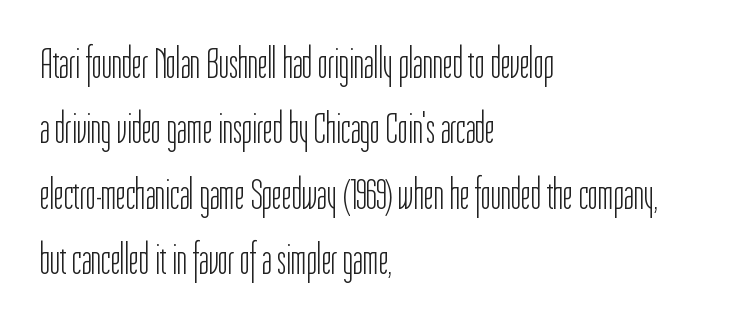
The typeface chosen for these lines omits serifs. Do the characters align in a grid? No, the font is proportional. The lines sit at an ordinary, default distance from one another. The zone under the glyphs is completely vacant.
